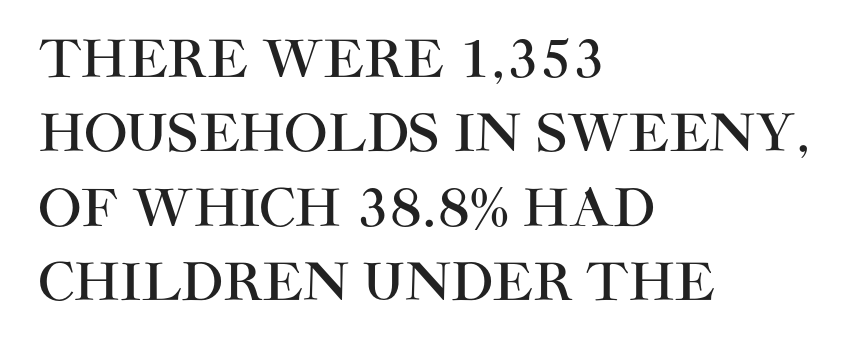
Q: Is the text italic (slanted)? A: No, it is upright.
Q: Is the typeface a serif or a sans-serif typeface? A: Sans-serif.
Q: Is the text underlined? A: No.
Q: How is the paragraph aligned? A: Left-aligned.
Q: Is the spacing between letters normal or unusually wide? A: Normal.
Q: Is the spacing between lines tight, normal or loose? A: Normal.
Q: Width (condensed, normal, or wide)? A: Normal.
Q: Stroke contrast? A: High.
Q: x-height? A: Large.
Q: Monospaced? A: No.
